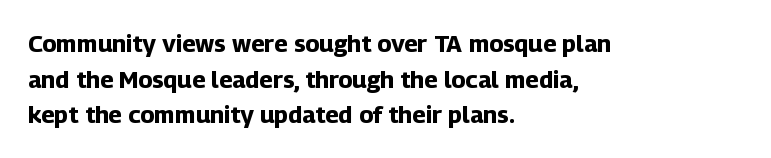
Q: Is the text bold? A: Yes.
Q: Is the text italic (slanted)? A: No, it is upright.
Q: Is the text underlined? A: No.
Q: How is the paragraph aligned? A: Left-aligned.
Q: Is the spacing between letters normal or unusually wide? A: Normal.
Q: Is the spacing between lines tight, normal or loose? A: Normal.
